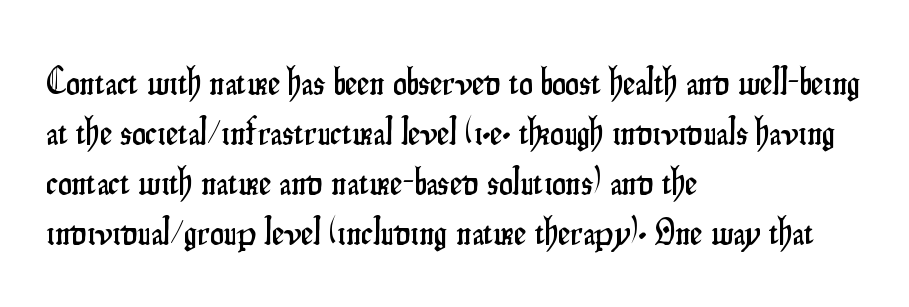
Q: Is the text italic (slanted)? A: No, it is upright.
Q: Is the typeface a serif or a sans-serif typeface? A: Sans-serif.
Q: Is the text underlined? A: No.
Q: How is the paragraph aligned? A: Left-aligned.
Q: Is the spacing between letters normal or unusually wide? A: Normal.
Q: Is the spacing between lines tight, normal or loose? A: Normal.
Q: Width (condensed, normal, or wide)? A: Condensed.
Q: Stroke contrast? A: Low.
Q: x-height? A: Small.
Q: Monospaced? A: No.
